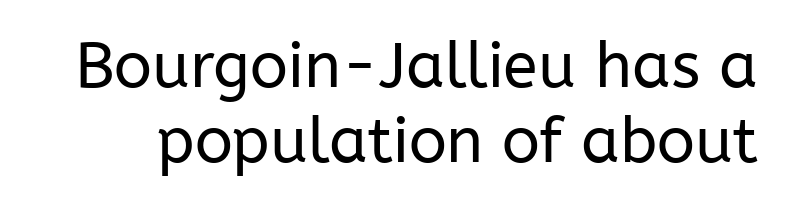
Q: Is the text bold? A: No.
Q: Is the text italic (slanted)? A: No, it is upright.
Q: Is the typeface a serif or a sans-serif typeface? A: Sans-serif.
Q: Is the text underlined? A: No.
Q: Is the spacing between letters normal or unusually wide? A: Normal.
Q: Width (condensed, normal, or wide)? A: Normal.
Q: Stroke contrast? A: Low.
Q: x-height? A: Medium.
Q: Monospaced? A: No.
